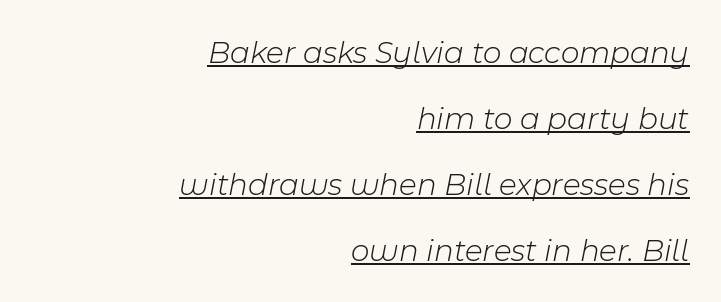
The image shows 32 px light type, italic (leaning right); set right-aligned, loose line spacing (2.06x), normal letter spacing, underlined; low stroke contrast and a medium x-height.
